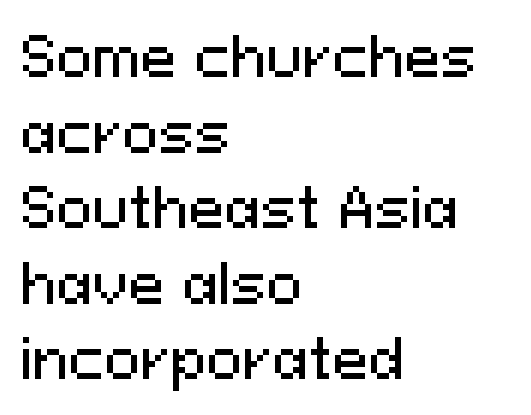
Q: Is the text italic (slanted)? A: No, it is upright.
Q: Is the typeface a serif or a sans-serif typeface? A: Sans-serif.
Q: Is the text underlined? A: No.
Q: How is the paragraph aligned? A: Left-aligned.
Q: Is the spacing between letters normal or unusually wide? A: Normal.
Q: Is the spacing between lines tight, normal or loose? A: Normal.
Q: Width (condensed, normal, or wide)? A: Normal.
Q: Stroke contrast? A: Medium.
Q: x-height? A: Medium.
Q: Monospaced? A: No.
